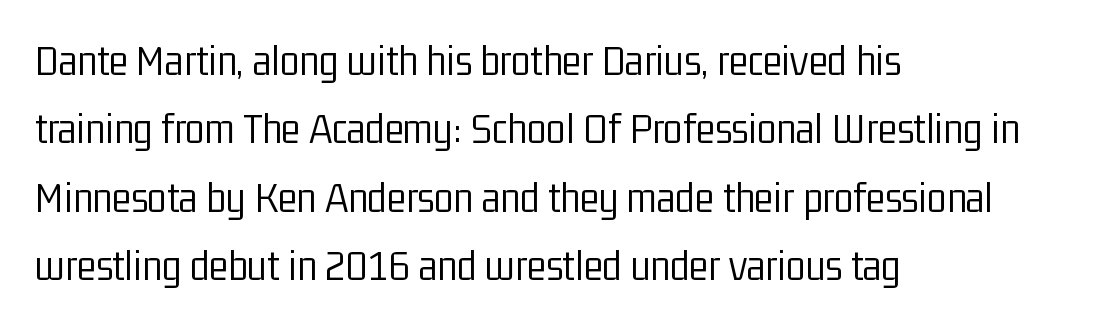
The image shows 45 px light, condensed sans-serif type, upright; set left-aligned, normal line spacing (1.52x), normal letter spacing, not underlined; low stroke contrast and a medium x-height.
